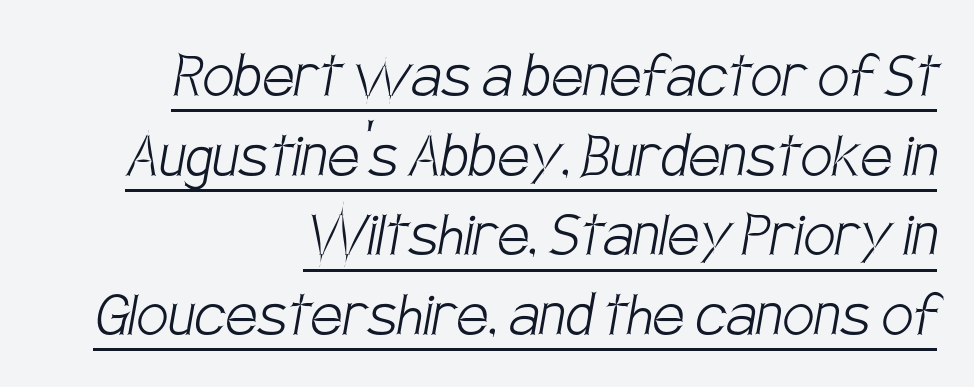
Q: Is the text bold? A: No.
Q: Is the typeface a serif or a sans-serif typeface? A: Sans-serif.
Q: Is the text underlined? A: Yes.
Q: How is the paragraph aligned? A: Right-aligned.
Q: Is the spacing between letters normal or unusually wide? A: Normal.
Q: Is the spacing between lines tight, normal or loose? A: Tight.
Q: Width (condensed, normal, or wide)? A: Condensed.
Q: Stroke contrast? A: Low.
Q: x-height? A: Large.
Q: Monospaced? A: No.
